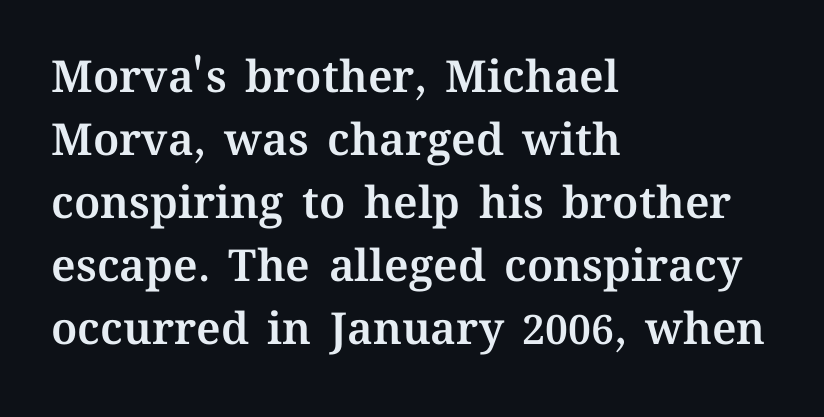
The image shows 44 px text type, upright; set left-aligned, normal line spacing (1.43x), normal letter spacing, not underlined; medium stroke contrast and a medium x-height.
